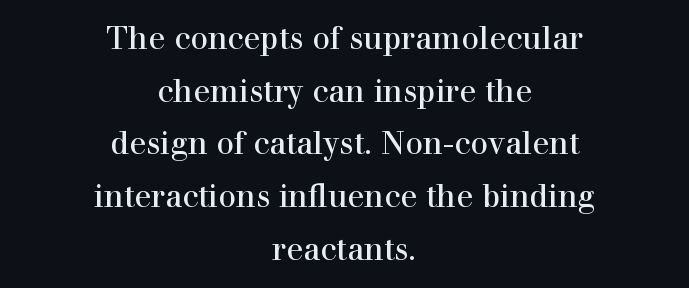
The specimen reads as upright at a glance. Evenly set lines give the paragraph a standard silhouette. Tracking here is standard; glyphs follow each other at the usual distance. Each letter keeps its own natural width here, so spacing adapts to shape.
